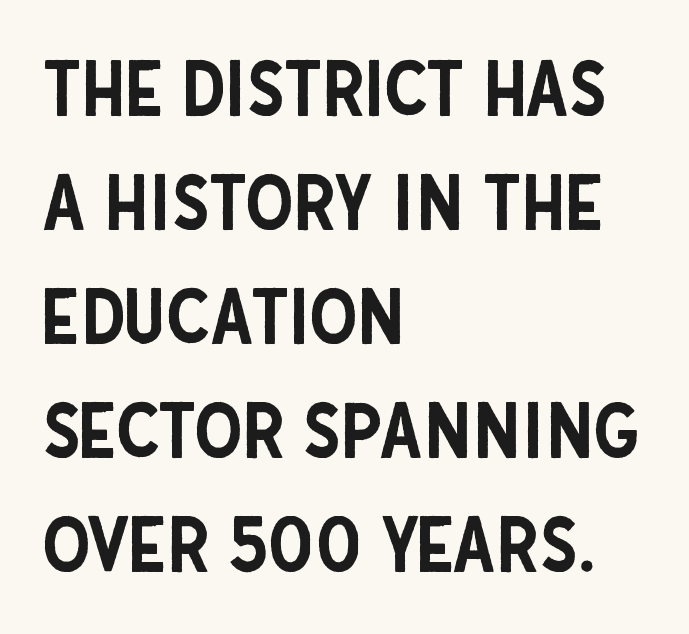
The image shows 77 px condensed sans-serif type, upright; set left-aligned, normal line spacing (1.48x), normal letter spacing, not underlined; low stroke contrast and a large x-height.
